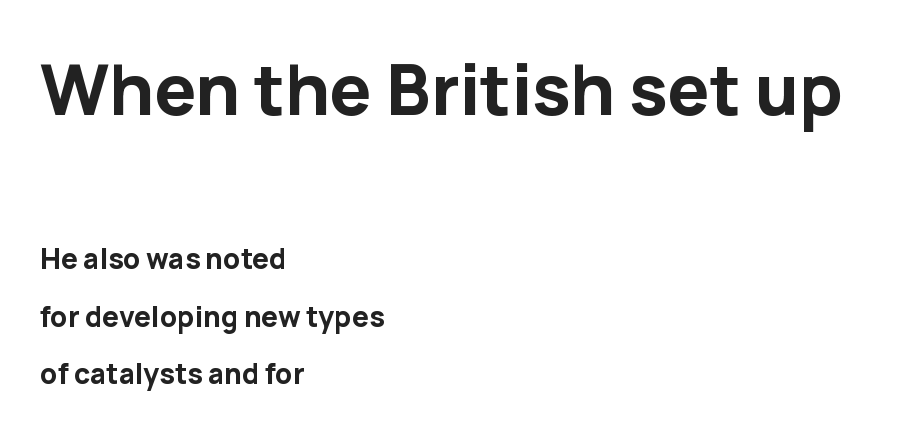
The image shows 70 px bold sans-serif type, upright; set left-aligned, loose line spacing (2.05x), normal letter spacing, not underlined; the first (top) block is 2.5x larger; low stroke contrast and a medium x-height.
